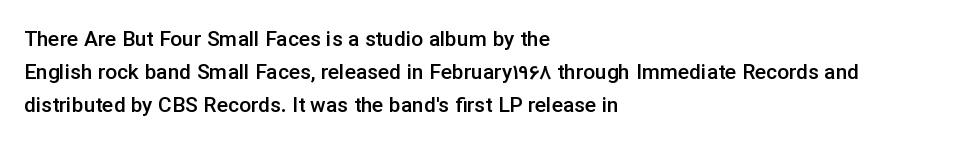
A somewhat darkened texture: the type is semibold rather than bold. Every stem runs plumb, perpendicular to the baseline. No extra tracking has been applied to these lines. A bare baseline throughout the passage. Every row of glyphs begins at an identical x-position on the left. Normally led — the rows are evenly, conventionally spaced.
